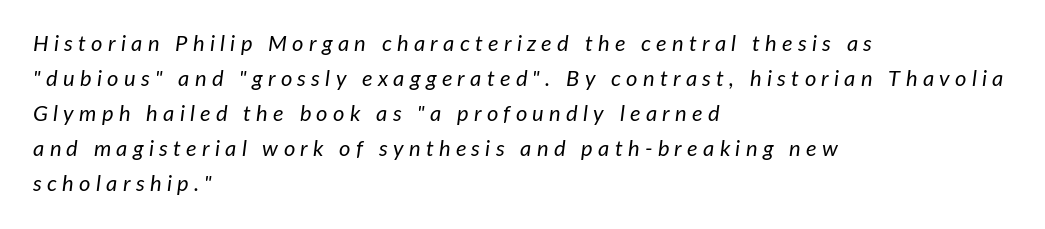
The image shows 22 px text type, italic (leaning right); set left-aligned, normal line spacing (1.59x), unusually wide letter spacing (+0.24 em), not underlined.
